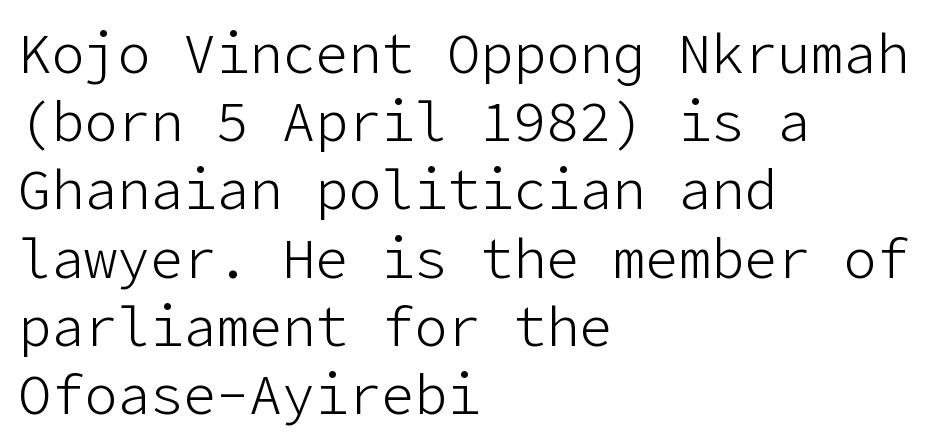
The image shows 55 px light sans-serif type, upright; set left-aligned, line spacing 1.24x, normal letter spacing, not underlined; low stroke contrast and a medium x-height.
